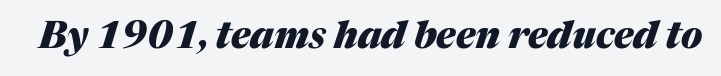
The image shows 37 px heavy type, italic (leaning right); set normal letter spacing, not underlined; medium stroke contrast and a medium x-height.
